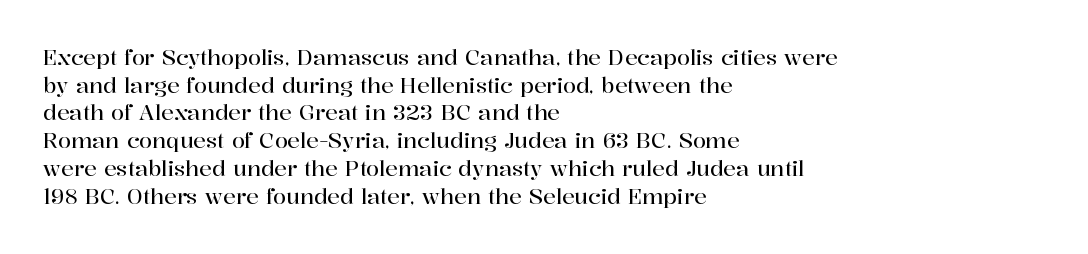
Q: Is the text italic (slanted)? A: No, it is upright.
Q: Is the text underlined? A: No.
Q: How is the paragraph aligned? A: Left-aligned.
Q: Is the spacing between letters normal or unusually wide? A: Normal.
Q: Is the spacing between lines tight, normal or loose? A: Normal.
